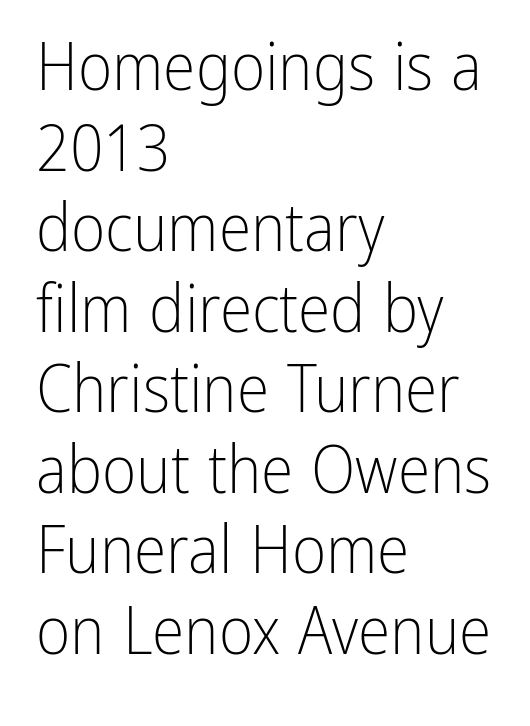
Honestly, there is no underline to notice here at all. Each stroke keeps to a modest, everyday thickness or less. There is no visible air inserted between adjacent glyphs. Designer's note — italics off, roman on. Here the designer chose a conventional face with non-uniform glyph widths. Every row of glyphs begins at an identical x-position on the left.
